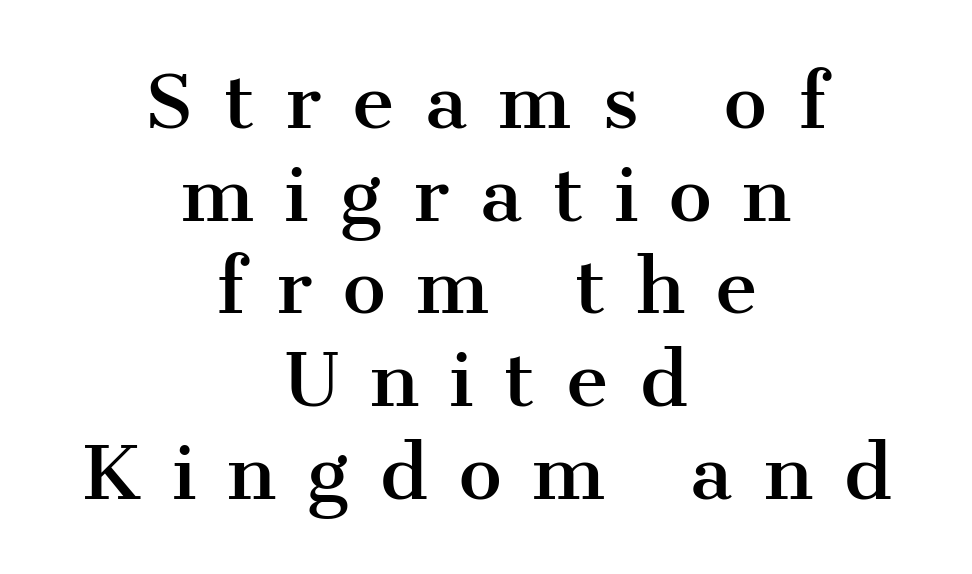
The image shows 73 px serif type, upright; set centered, normal line spacing (1.27x), unusually wide letter spacing (+0.42 em), not underlined; medium stroke contrast and a medium x-height.
